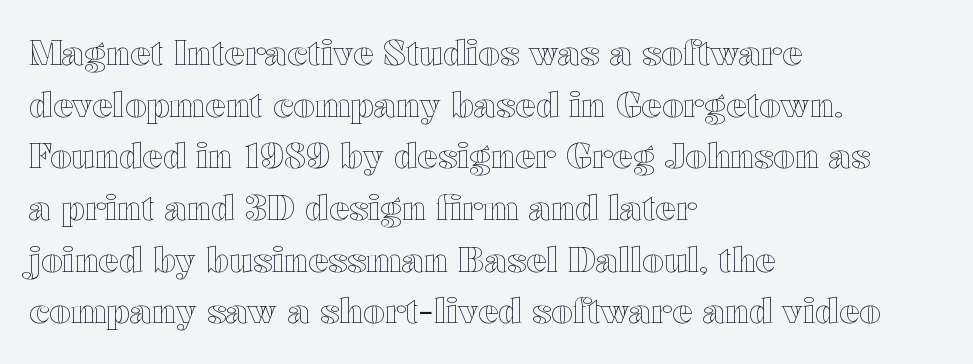
{"italic": "no", "width": "wide", "x_height": "medium", "monospaced": "no", "underline": "no", "align": "left", "line_spacing": "normal", "line_spacing_ratio": 1.52, "letter_spacing": "normal", "letter_spacing_em": 0.0, "glyph_px": 34}
